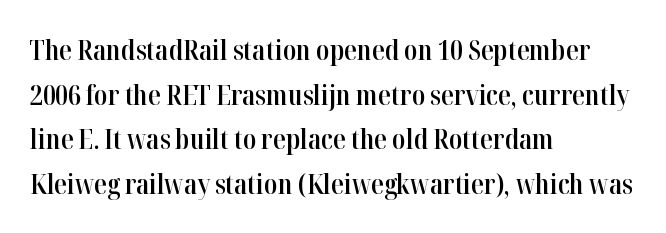
The image shows 28 px semibold, condensed serif type, upright; set left-aligned, normal line spacing (1.59x), normal letter spacing, not underlined; high stroke contrast and a medium x-height.
